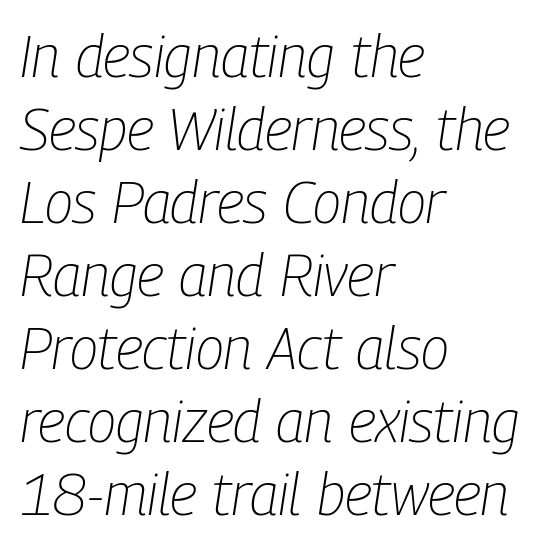
The image shows 58 px light, condensed type, italic (leaning right); set left-aligned, normal line spacing (1.26x), normal letter spacing, not underlined; low stroke contrast and a medium x-height.
